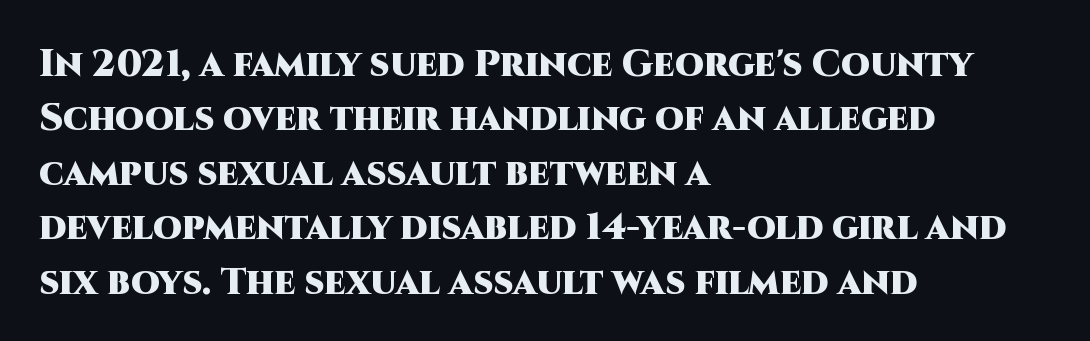
The image shows 37 px heavy sans-serif type, upright; set left-aligned, normal line spacing (1.47x), normal letter spacing, not underlined; high stroke contrast and a large x-height.
